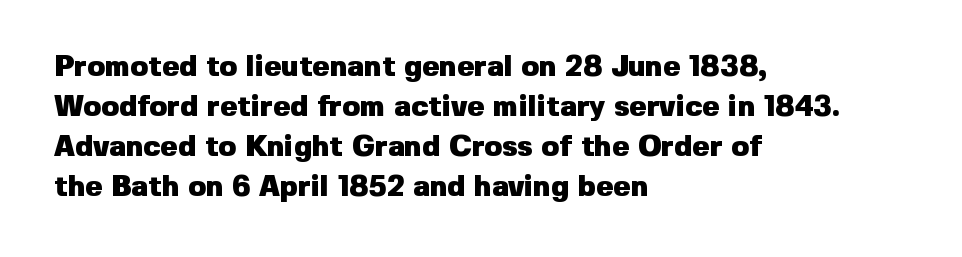
Q: Is the text bold? A: Yes.
Q: Is the text italic (slanted)? A: No, it is upright.
Q: Is the typeface a serif or a sans-serif typeface? A: Sans-serif.
Q: Is the text underlined? A: No.
Q: How is the paragraph aligned? A: Left-aligned.
Q: Is the spacing between letters normal or unusually wide? A: Normal.
Q: Is the spacing between lines tight, normal or loose? A: Normal.
Q: Width (condensed, normal, or wide)? A: Normal.
Q: Stroke contrast? A: Low.
Q: x-height? A: Medium.
Q: Monospaced? A: No.
